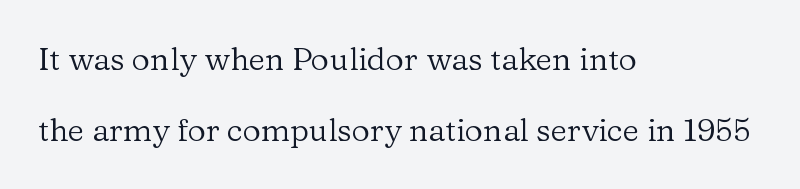
Just letters on the line, the space beneath them empty. The gaps between neighbouring characters are ordinary and unremarkable. The font family rendered here belongs to the serif group. Weight: regular or lighter.
